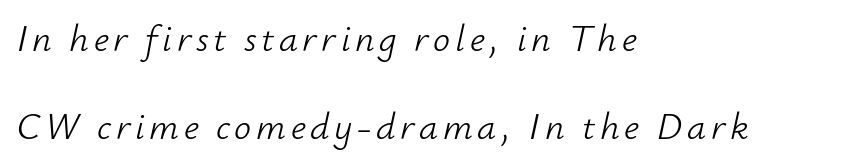
The image shows 38 px light type, italic (leaning right); set left-aligned, loose line spacing (2.32x), not underlined; low stroke contrast and a small x-height.
